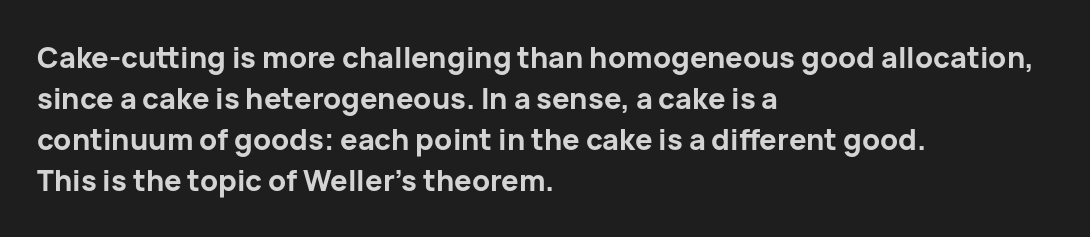
Q: Is the text bold? A: Yes.
Q: Is the text italic (slanted)? A: No, it is upright.
Q: Is the typeface a serif or a sans-serif typeface? A: Sans-serif.
Q: Is the text underlined? A: No.
Q: How is the paragraph aligned? A: Left-aligned.
Q: Is the spacing between letters normal or unusually wide? A: Normal.
Q: Is the spacing between lines tight, normal or loose? A: Normal.
Q: Width (condensed, normal, or wide)? A: Normal.
Q: Stroke contrast? A: Low.
Q: x-height? A: Medium.
Q: Monospaced? A: No.
